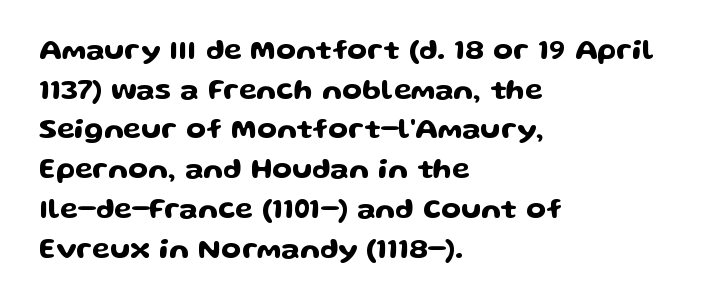
{"serif": "no", "italic": "no", "width": "wide", "stroke_contrast": "low", "x_height": "medium", "monospaced": "no", "underline": "no", "align": "left", "line_spacing": "normal", "line_spacing_ratio": 1.37, "letter_spacing": "normal", "letter_spacing_em": 0.0, "glyph_px": 29}
